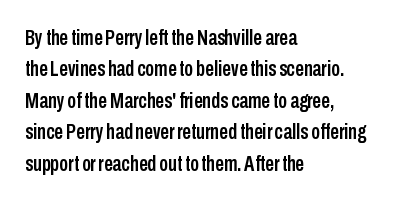
The image shows 22 px text type, upright; set left-aligned, normal line spacing (1.43x), normal letter spacing, not underlined.
